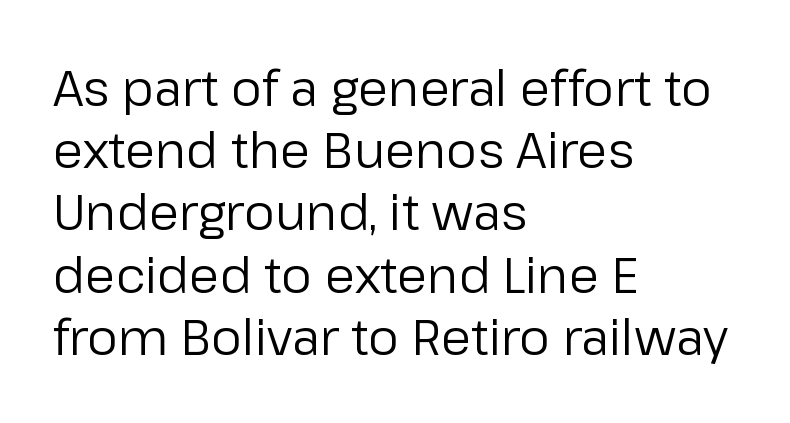
Q: Is the text bold? A: No.
Q: Is the text italic (slanted)? A: No, it is upright.
Q: Is the typeface a serif or a sans-serif typeface? A: Sans-serif.
Q: Is the text underlined? A: No.
Q: How is the paragraph aligned? A: Left-aligned.
Q: Is the spacing between letters normal or unusually wide? A: Normal.
Q: Is the spacing between lines tight, normal or loose? A: Normal.
Q: Width (condensed, normal, or wide)? A: Normal.
Q: Stroke contrast? A: Low.
Q: x-height? A: Medium.
Q: Monospaced? A: No.
